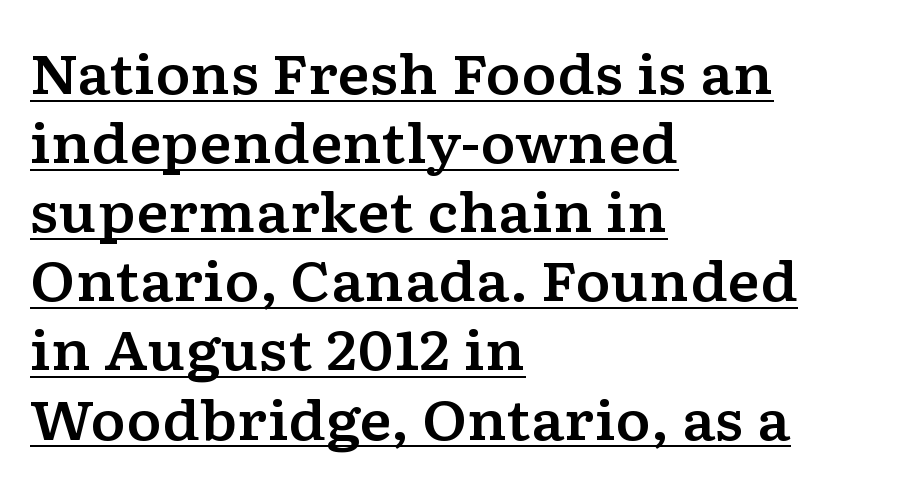
Q: Is the text italic (slanted)? A: No, it is upright.
Q: Is the typeface a serif or a sans-serif typeface? A: Serif.
Q: Is the text underlined? A: Yes.
Q: How is the paragraph aligned? A: Left-aligned.
Q: Is the spacing between letters normal or unusually wide? A: Normal.
Q: Is the spacing between lines tight, normal or loose? A: Normal.
Q: Width (condensed, normal, or wide)? A: Wide.
Q: Stroke contrast? A: Low.
Q: x-height? A: Medium.
Q: Monospaced? A: No.
